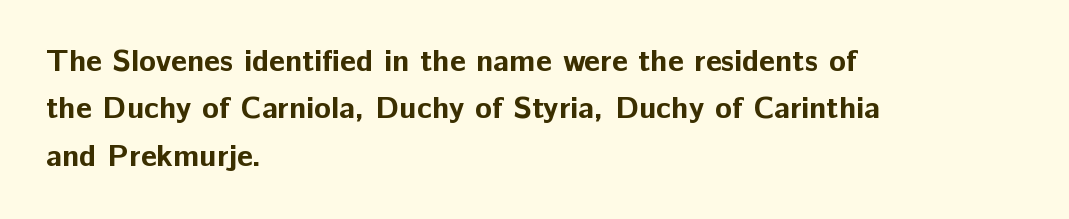
The image shows 31 px bold sans-serif type, upright; set left-aligned, normal line spacing (1.53x), normal letter spacing, not underlined; low stroke contrast and a medium x-height.
